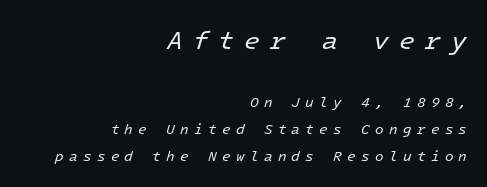
Widely set lines give the paragraph a tall, airy silhouette. An italicized treatment has been applied to the whole sample. Glance below the letters and you will spot only blank space. The earlier block is typeset at a bigger size than the later block.
